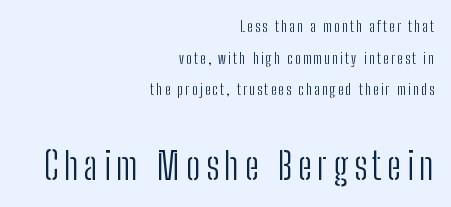
Is the block centered? No — it sits flush against the right margin. Character widths vary here, with narrow letters taking less room than wide ones. Quick note: not italic, upright. Quick note: underline off. The passage shown is typeset with a sans-serif family.
